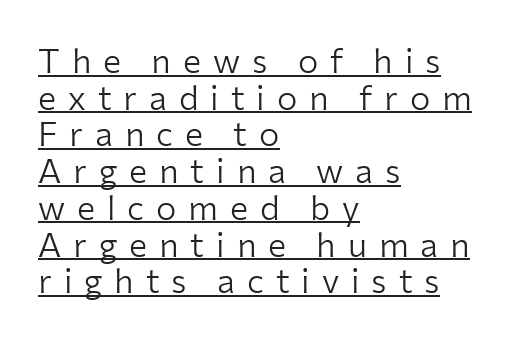
{"serif": "no", "italic": "no", "bold": "no", "weight": "light", "width": "normal", "stroke_contrast": "low", "x_height": "medium", "monospaced": "no", "underline": "yes", "align": "left", "line_spacing": "tight", "line_spacing_ratio": 1.08, "letter_spacing": "wide", "letter_spacing_em": 0.35, "glyph_px": 34}
